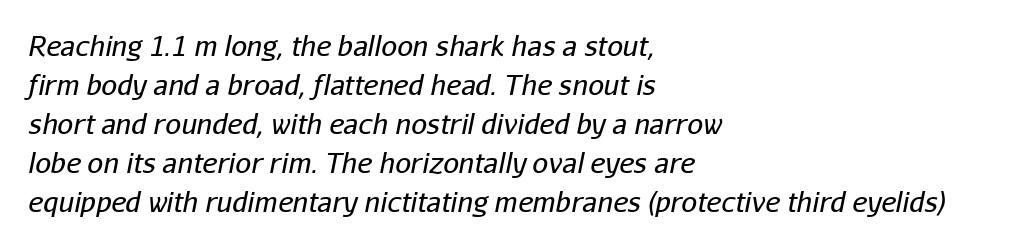
{"italic": "yes", "lean": "right", "slant_degrees": 11, "bold": "no", "weight": "regular", "width": "normal", "stroke_contrast": "low", "x_height": "medium", "monospaced": "no", "underline": "no", "align": "left", "line_spacing": "normal", "line_spacing_ratio": 1.39, "letter_spacing": "normal", "letter_spacing_em": 0.0, "glyph_px": 28}
